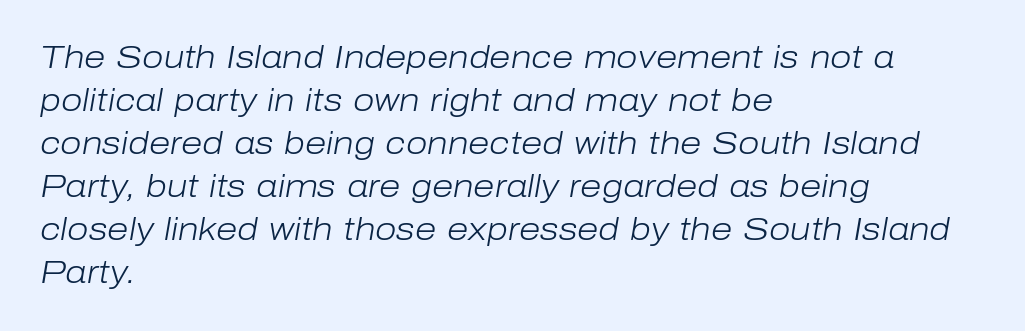
The image shows 31 px light type, italic (leaning right); set left-aligned, normal line spacing (1.39x), normal letter spacing, not underlined; low stroke contrast and a medium x-height.
